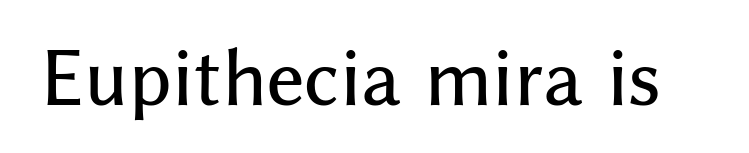
Q: Is the text italic (slanted)? A: No, it is upright.
Q: Is the typeface a serif or a sans-serif typeface? A: Sans-serif.
Q: Is the text underlined? A: No.
Q: Is the spacing between letters normal or unusually wide? A: Normal.
Q: Width (condensed, normal, or wide)? A: Normal.
Q: Stroke contrast? A: Medium.
Q: x-height? A: Medium.
Q: Monospaced? A: No.
